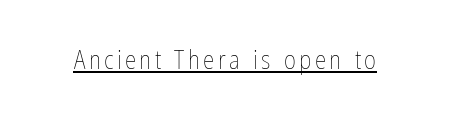
The image shows 26 px text type, upright; set underlined.
